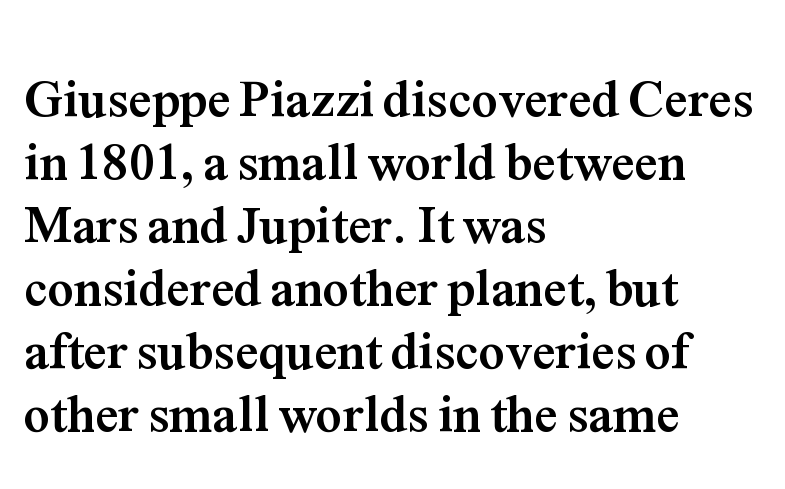
Q: Is the text bold? A: Yes.
Q: Is the text italic (slanted)? A: No, it is upright.
Q: Is the typeface a serif or a sans-serif typeface? A: Serif.
Q: Is the text underlined? A: No.
Q: How is the paragraph aligned? A: Left-aligned.
Q: Is the spacing between letters normal or unusually wide? A: Normal.
Q: Width (condensed, normal, or wide)? A: Normal.
Q: Stroke contrast? A: Medium.
Q: x-height? A: Medium.
Q: Monospaced? A: No.
